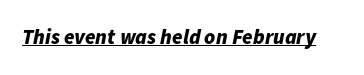
The rendering applies a slant to the glyphs. Look at the tracking — it's just the regular setting, nothing added. Set as a true bold cut, around the 700 mark. The string is rendered with underlining switched on.
